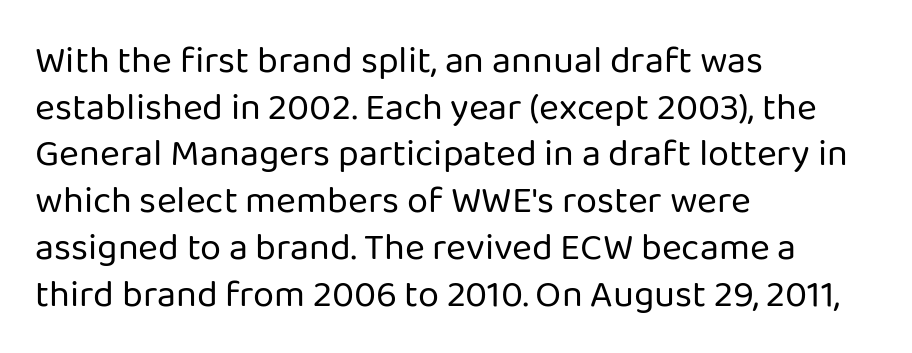
The horizontal fit of the characters is conventional and even. On a weight scale, this lands at 450 or below. The letters carry no serifs — their stems end cleanly without finishing strokes. The text block is weighted toward the left margin, trailing off unevenly rightward. Check under the words: just untouched page. The typography opts for an upright posture over an oblique one.
